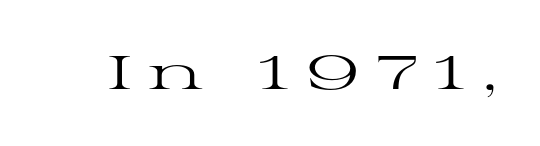
The image shows 47 px regular-weight, wide serif type, upright; set unusually wide letter spacing (+0.35 em), not underlined; high stroke contrast and a medium x-height.
